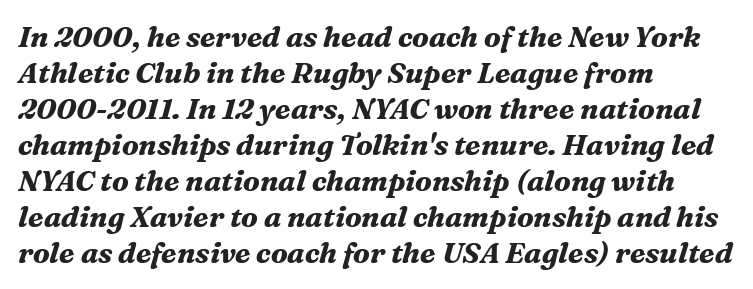
Emphasis-style slanted type is in use. Weight check: bold — yes, fully. Compared with typical body copy, the letter spacing here is the same. The typeface chosen for these lines features serifs. Alignment: flush left.
